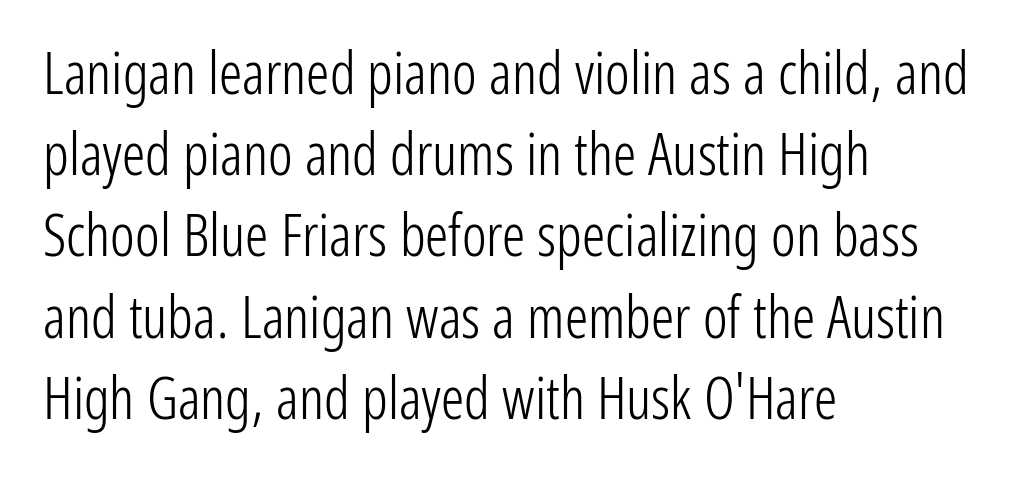
{"serif": "no", "italic": "no", "bold": "no", "weight": "light", "width": "condensed", "stroke_contrast": "low", "x_height": "medium", "monospaced": "no", "underline": "no", "align": "left", "line_spacing": "normal", "line_spacing_ratio": 1.4, "letter_spacing": "normal", "letter_spacing_em": 0.0, "glyph_px": 58}
